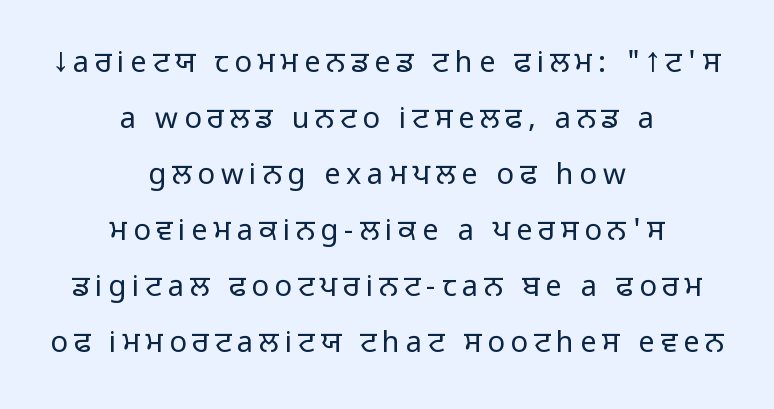
{"serif": "no", "italic": "no", "bold": "no", "weight": "light", "width": "normal", "stroke_contrast": "low", "x_height": "medium", "monospaced": "no", "underline": "no", "align": "center", "line_spacing": "loose", "line_spacing_ratio": 1.93, "letter_spacing": "wide", "letter_spacing_em": 0.2, "glyph_px": 29}
